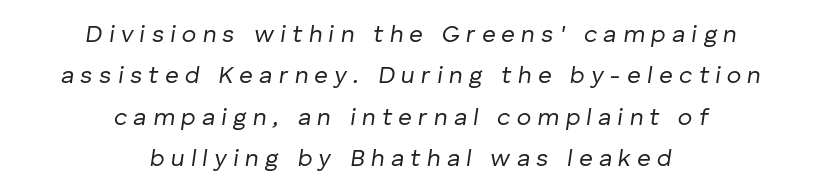
The characters are drawn with everyday or finer stroke widths. The area under the type is left untouched. The specimen reads as italic at a glance. In CSS terms this would be text-align: center.
